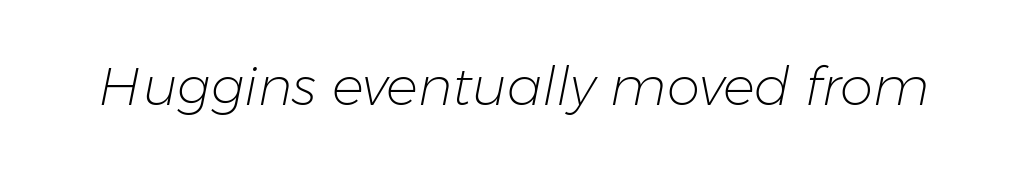
The image shows 53 px light type, italic (leaning right); set normal letter spacing, not underlined; low stroke contrast and a medium x-height.
